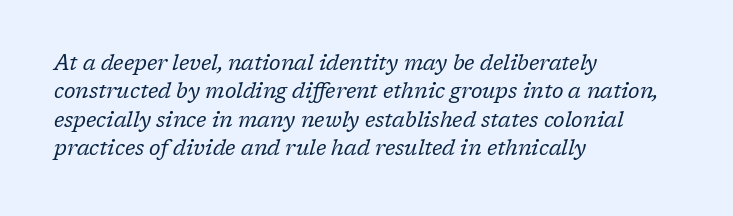
Q: Is the text bold? A: No.
Q: Is the text italic (slanted)? A: Yes, it leans right by about 17 degrees.
Q: Is the text underlined? A: No.
Q: How is the paragraph aligned? A: Left-aligned.
Q: Is the spacing between letters normal or unusually wide? A: Normal.
Q: Is the spacing between lines tight, normal or loose? A: Normal.
